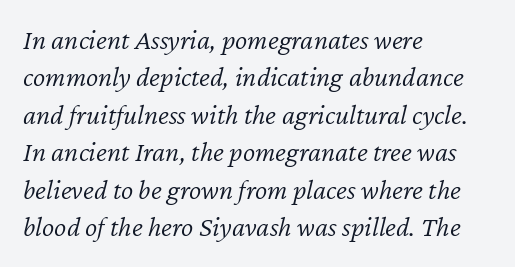
{"italic": "yes", "lean": "right", "slant_degrees": 12, "bold": "no", "weight": "light", "width": "normal", "stroke_contrast": "low", "x_height": "medium", "monospaced": "no", "underline": "no", "align": "left", "line_spacing": "normal", "line_spacing_ratio": 1.29, "letter_spacing": "normal", "letter_spacing_em": 0.0, "glyph_px": 29}
